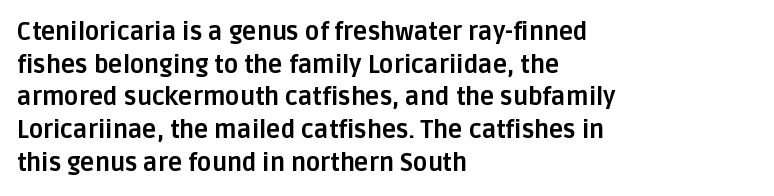
The rendering uses a moderate line-height, typical for paragraphs. The typography opts for an upright posture over an oblique one. Each word holds together tightly as a unit, with standard inter-letter gaps. Left-aligned paragraph, ragged on the right. The sample has been set heavy, in full bold. The string is rendered with underlining switched off.
